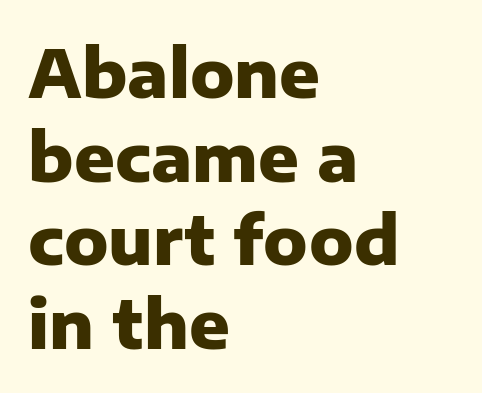
The image shows 67 px heavy sans-serif type, upright; set left-aligned, normal line spacing (1.25x), normal letter spacing, not underlined; low stroke contrast and a medium x-height.
